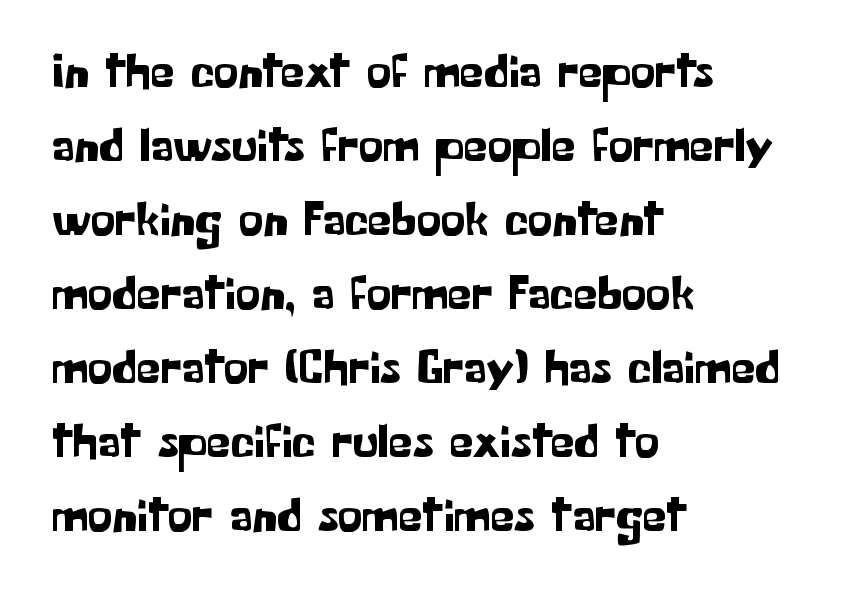
The image shows 49 px sans-serif type, upright; set left-aligned, normal line spacing (1.51x), normal letter spacing, not underlined; low stroke contrast and a medium x-height.
